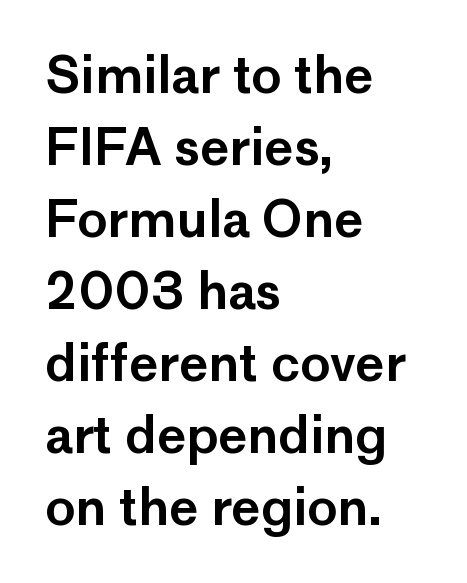
The image shows 50 px sans-serif type, upright; set left-aligned, normal line spacing (1.44x), normal letter spacing, not underlined; low stroke contrast and a medium x-height.
